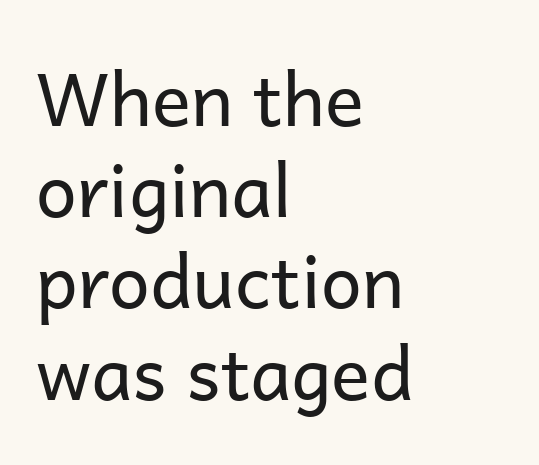
The image shows 73 px regular-weight sans-serif type, upright; set left-aligned, normal line spacing (1.25x), normal letter spacing, not underlined; low stroke contrast and a medium x-height.
